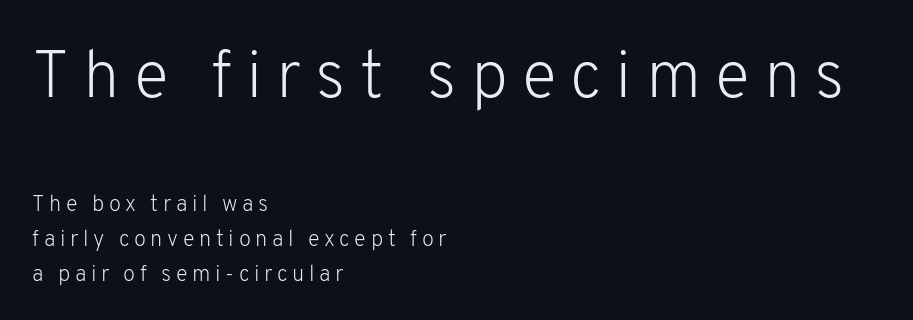
{"serif": "no", "italic": "no", "bold": "no", "weight": "light", "width": "normal", "stroke_contrast": "low", "x_height": "medium", "monospaced": "no", "underline": "no", "align": "left", "line_spacing": "normal", "line_spacing_ratio": 1.58, "letter_spacing": "wide", "letter_spacing_em": 0.21, "larger_block": "first", "size_ratio": 3.0, "glyph_px": 66}
